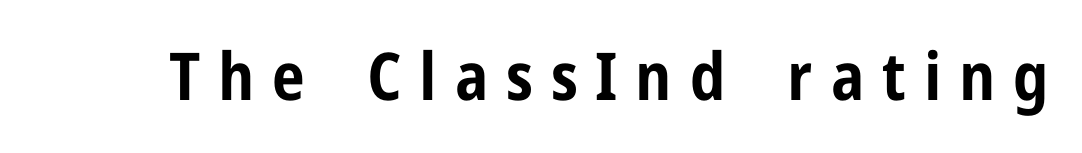
Q: Is the text bold? A: Yes.
Q: Is the text italic (slanted)? A: No, it is upright.
Q: Is the typeface a serif or a sans-serif typeface? A: Sans-serif.
Q: Is the text underlined? A: No.
Q: Is the spacing between letters normal or unusually wide? A: Unusually wide.
Q: Width (condensed, normal, or wide)? A: Condensed.
Q: Stroke contrast? A: Low.
Q: x-height? A: Medium.
Q: Monospaced? A: No.
